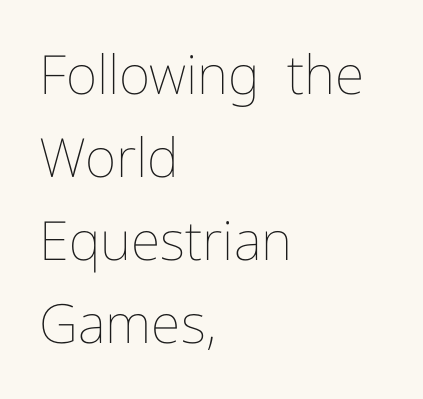
If you drew a ruler down the left edge, every line would touch it. Underlining? Definitely not there. Each stroke keeps to a modest, everyday thickness or less. Students, observe: this is what conventionally led text looks like. Each word holds together tightly as a unit, with standard inter-letter gaps. Ordinary non-slanted type is in use.
